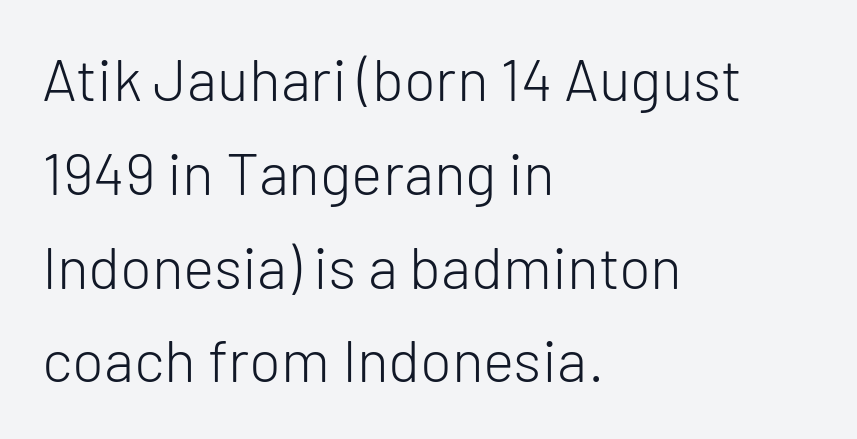
Nothing sits at the stroke ends, so this counts as sans-serif. Short note: letters normally spaced. Posture: vertical. No chunkiness to these letters — they're not bold. The compositor pushed each line to the left boundary.
